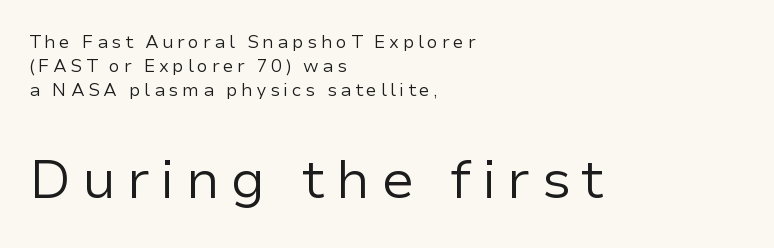
The image shows 54 px regular-weight sans-serif type, upright; set left-aligned, normal line spacing (1.32x), not underlined; the second (bottom) block is 3.0x larger; low stroke contrast and a medium x-height.
